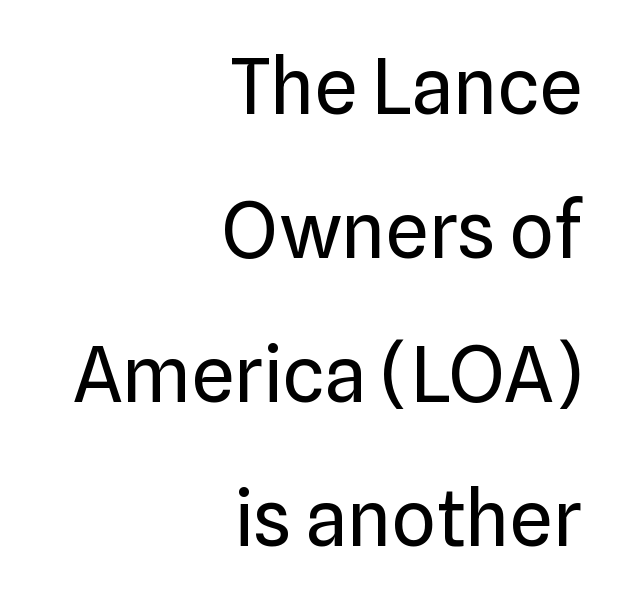
{"serif": "no", "italic": "no", "bold": "no", "weight": "regular", "width": "normal", "stroke_contrast": "low", "x_height": "medium", "monospaced": "no", "underline": "no", "align": "right", "line_spacing_ratio": 1.87, "letter_spacing": "normal", "letter_spacing_em": 0.0, "glyph_px": 77}
